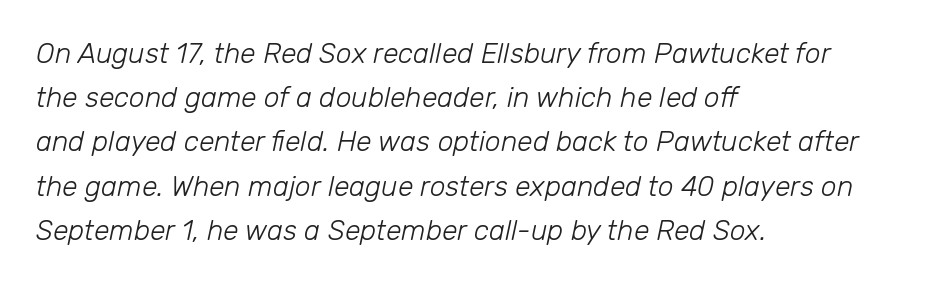
Q: Is the text bold? A: No.
Q: Is the text italic (slanted)? A: Yes, it leans right by about 12 degrees.
Q: Is the text underlined? A: No.
Q: How is the paragraph aligned? A: Left-aligned.
Q: Is the spacing between letters normal or unusually wide? A: Normal.
Q: Is the spacing between lines tight, normal or loose? A: Normal.
Q: Width (condensed, normal, or wide)? A: Normal.
Q: Stroke contrast? A: Low.
Q: x-height? A: Medium.
Q: Monospaced? A: No.
